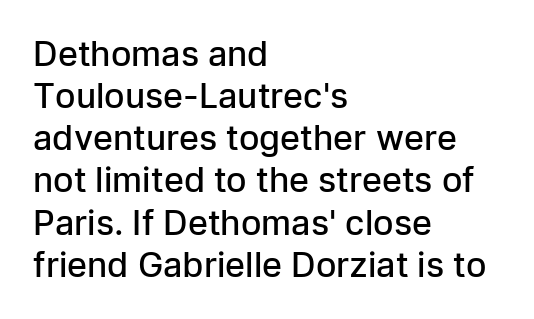
Q: Is the text bold? A: Semi-bold.
Q: Is the text italic (slanted)? A: No, it is upright.
Q: Is the typeface a serif or a sans-serif typeface? A: Sans-serif.
Q: Is the text underlined? A: No.
Q: How is the paragraph aligned? A: Left-aligned.
Q: Is the spacing between letters normal or unusually wide? A: Normal.
Q: Width (condensed, normal, or wide)? A: Normal.
Q: Stroke contrast? A: Low.
Q: x-height? A: Medium.
Q: Monospaced? A: No.
